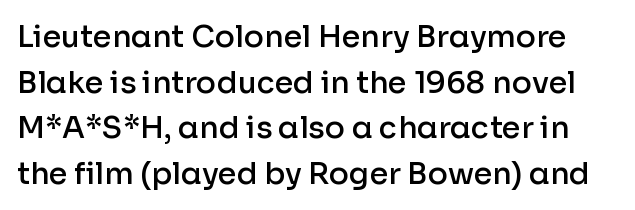
{"serif": "no", "italic": "no", "bold": "semi", "weight": "semibold", "width": "normal", "stroke_contrast": "low", "x_height": "medium", "monospaced": "no", "underline": "no", "line_spacing": "normal", "line_spacing_ratio": 1.52, "letter_spacing": "normal", "letter_spacing_em": 0.0, "glyph_px": 30}
